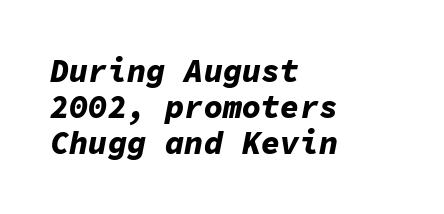
The image shows 32 px bold type, italic (leaning right), monospaced; set left-aligned, tight line spacing (1.13x), normal letter spacing, not underlined; low stroke contrast and a medium x-height.
